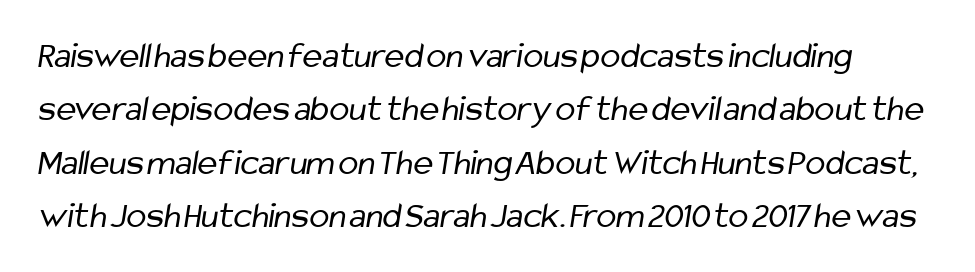
The image shows 37 px regular-weight, condensed sans-serif type; set normal line spacing (1.44x), normal letter spacing, not underlined; low stroke contrast and a medium x-height.
